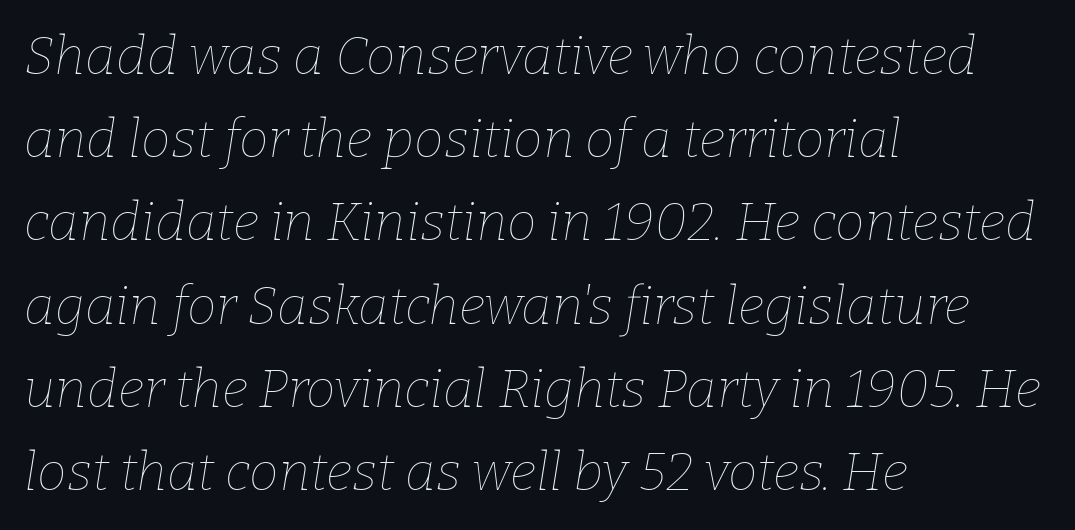
Each word holds together tightly as a unit, with standard inter-letter gaps. Leading matches the norm, producing a regular column. If you drew a ruler down the left edge, every line would touch it. Ink coverage per letter is moderate at most.
